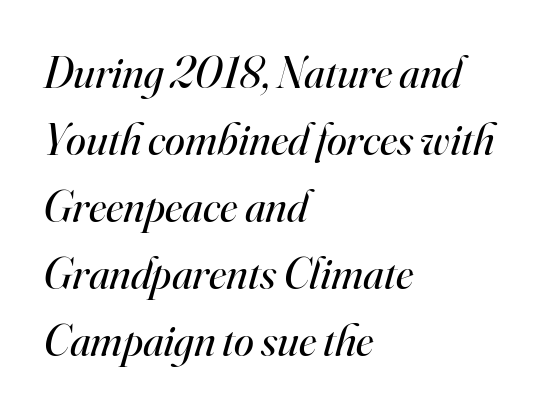
{"serif": "yes", "italic": "yes", "lean": "right", "slant_degrees": 16, "bold": "no", "weight": "regular", "width": "normal", "stroke_contrast": "high", "x_height": "small", "monospaced": "no", "underline": "no", "align": "left", "line_spacing": "normal", "line_spacing_ratio": 1.49, "letter_spacing": "normal", "letter_spacing_em": 0.0, "glyph_px": 45}
